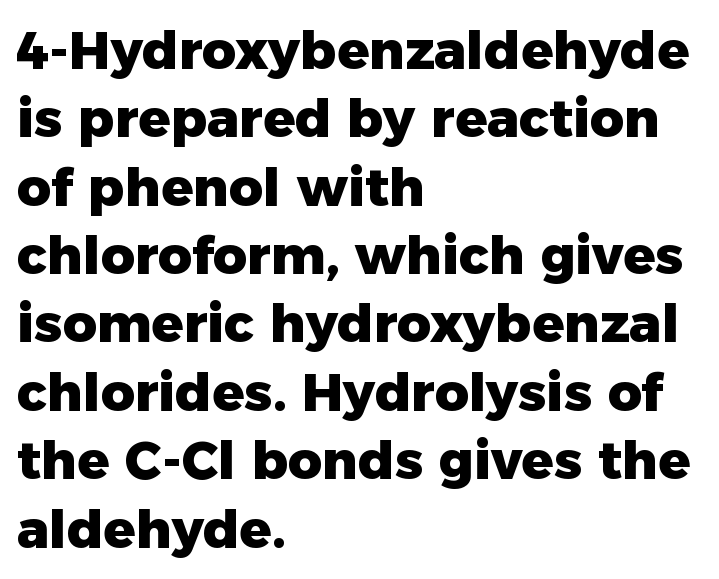
{"serif": "no", "italic": "no", "bold": "yes", "weight": "heavy", "width": "normal", "stroke_contrast": "low", "x_height": "medium", "monospaced": "no", "underline": "no", "align": "left", "line_spacing": "normal", "line_spacing_ratio": 1.29, "letter_spacing": "normal", "letter_spacing_em": 0.0, "glyph_px": 53}
